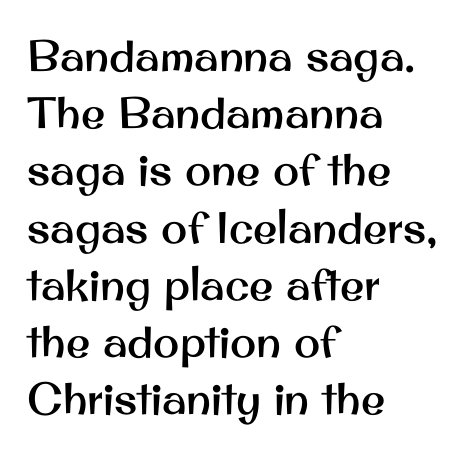
The image shows 44 px sans-serif type, upright; set left-aligned, normal line spacing (1.3x), normal letter spacing, not underlined; medium stroke contrast and a small x-height.
